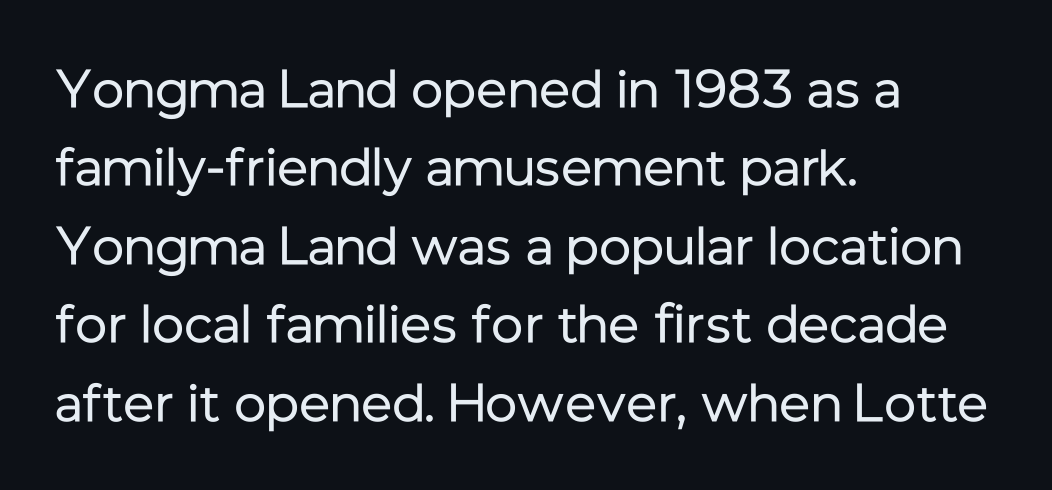
The image shows 53 px regular-weight sans-serif type, upright; set left-aligned, normal line spacing (1.48x), normal letter spacing, not underlined; low stroke contrast and a medium x-height.
